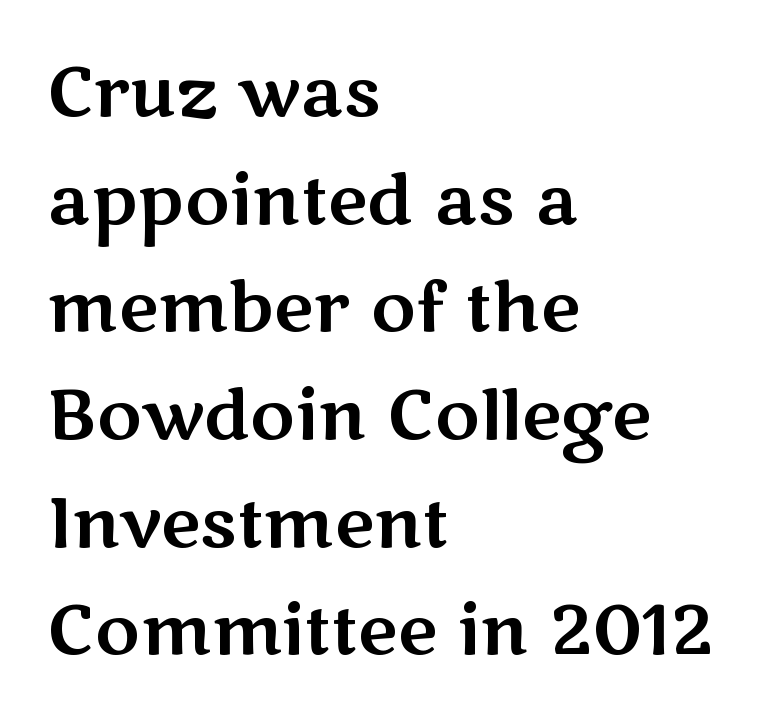
The image shows 69 px wide sans-serif type, upright; set left-aligned, normal line spacing (1.56x), normal letter spacing, not underlined; medium stroke contrast and a medium x-height.
